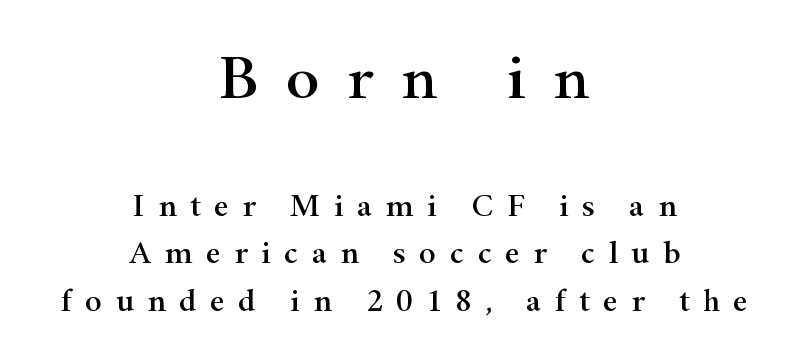
Q: Is the text italic (slanted)? A: No, it is upright.
Q: Is the typeface a serif or a sans-serif typeface? A: Serif.
Q: Is the text underlined? A: No.
Q: How is the paragraph aligned? A: Centered.
Q: Is the spacing between letters normal or unusually wide? A: Unusually wide.
Q: Is the spacing between lines tight, normal or loose? A: Normal.
Q: Which block of text is set in a larger size, the first (top) or the second (bottom)? A: The first (top) one.
Q: Width (condensed, normal, or wide)? A: Wide.
Q: Stroke contrast? A: High.
Q: x-height? A: Small.
Q: Monospaced? A: No.
